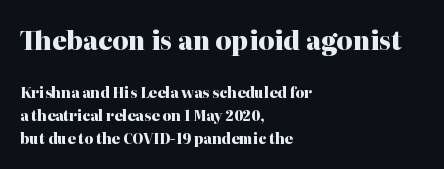
{"italic": "no", "bold": "yes", "underline": "no", "align": "left", "line_spacing": "normal", "line_spacing_ratio": 1.64, "letter_spacing": "normal", "letter_spacing_em": 0.0, "larger_block": "first", "size_ratio": 1.79, "glyph_px": 25}
